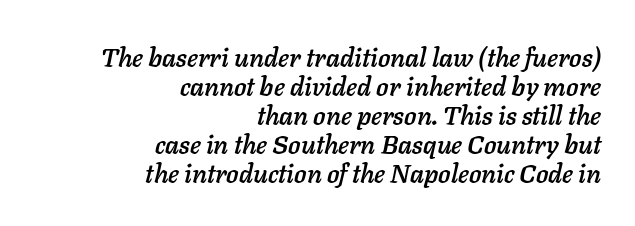
{"italic": "yes", "lean": "right", "slant_degrees": 11, "underline": "no", "align": "right", "line_spacing": "tight", "line_spacing_ratio": 1.12, "letter_spacing": "normal", "letter_spacing_em": 0.0, "glyph_px": 26}
